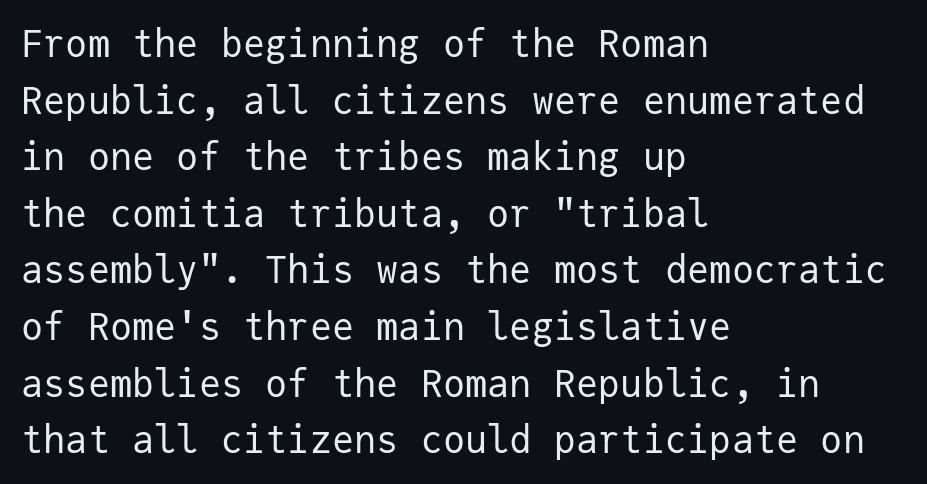
Q: Is the text bold? A: No.
Q: Is the text italic (slanted)? A: No, it is upright.
Q: Is the typeface a serif or a sans-serif typeface? A: Sans-serif.
Q: Is the text underlined? A: No.
Q: How is the paragraph aligned? A: Left-aligned.
Q: Is the spacing between letters normal or unusually wide? A: Normal.
Q: Is the spacing between lines tight, normal or loose? A: Normal.
Q: Width (condensed, normal, or wide)? A: Normal.
Q: Stroke contrast? A: Low.
Q: x-height? A: Medium.
Q: Monospaced? A: Yes.
